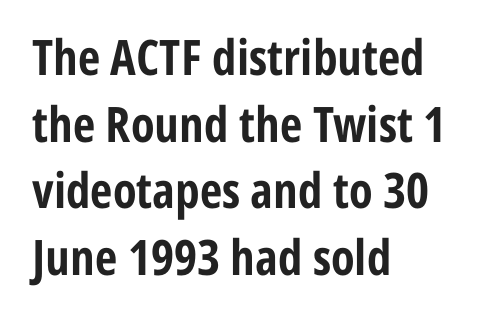
Q: Is the text bold? A: Yes.
Q: Is the text italic (slanted)? A: No, it is upright.
Q: Is the typeface a serif or a sans-serif typeface? A: Sans-serif.
Q: Is the text underlined? A: No.
Q: How is the paragraph aligned? A: Left-aligned.
Q: Is the spacing between letters normal or unusually wide? A: Normal.
Q: Is the spacing between lines tight, normal or loose? A: Normal.
Q: Width (condensed, normal, or wide)? A: Condensed.
Q: Stroke contrast? A: Low.
Q: x-height? A: Medium.
Q: Monospaced? A: No.
